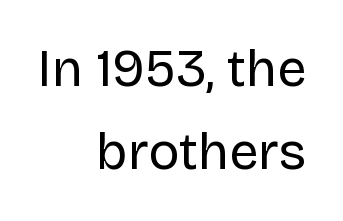
{"serif": "no", "italic": "no", "bold": "no", "weight": "regular", "width": "normal", "stroke_contrast": "low", "x_height": "large", "monospaced": "no", "underline": "no", "align": "right", "line_spacing": "normal", "line_spacing_ratio": 1.59, "letter_spacing": "normal", "letter_spacing_em": 0.0, "glyph_px": 52}
